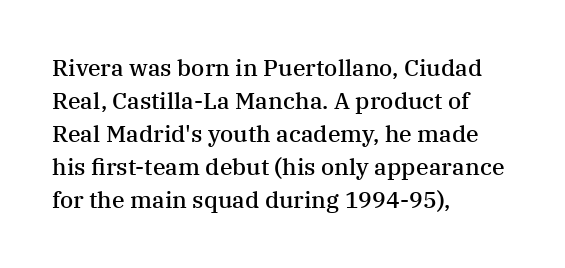
Q: Is the text bold? A: Semi-bold.
Q: Is the text italic (slanted)? A: No, it is upright.
Q: Is the text underlined? A: No.
Q: How is the paragraph aligned? A: Left-aligned.
Q: Is the spacing between letters normal or unusually wide? A: Normal.
Q: Is the spacing between lines tight, normal or loose? A: Normal.
